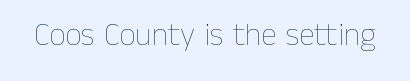
The image shows 32 px thin type, upright; set normal letter spacing, not underlined; low stroke contrast and a medium x-height.
